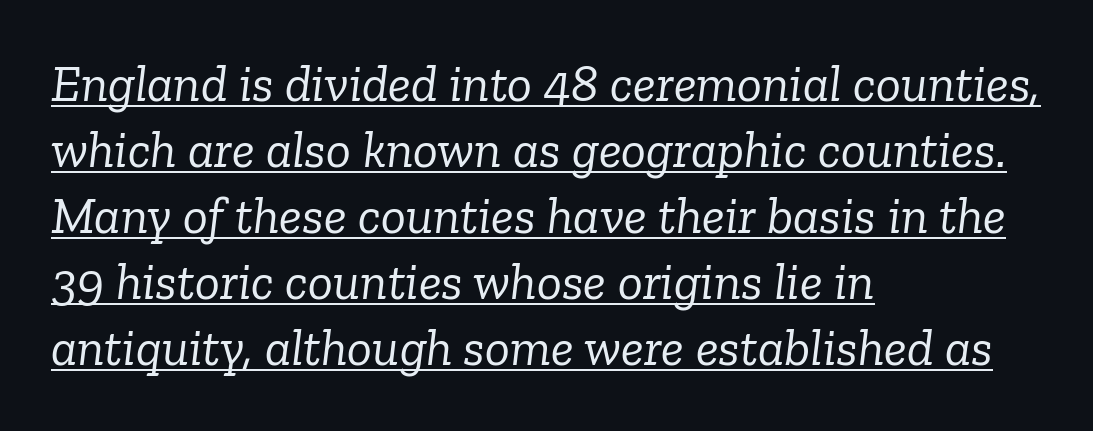
{"serif": "yes", "italic": "yes", "lean": "right", "slant_degrees": 6, "bold": "no", "weight": "light", "width": "normal", "stroke_contrast": "low", "x_height": "medium", "monospaced": "no", "underline": "yes", "align": "left", "line_spacing": "normal", "line_spacing_ratio": 1.27, "letter_spacing": "normal", "letter_spacing_em": 0.0, "glyph_px": 52}
